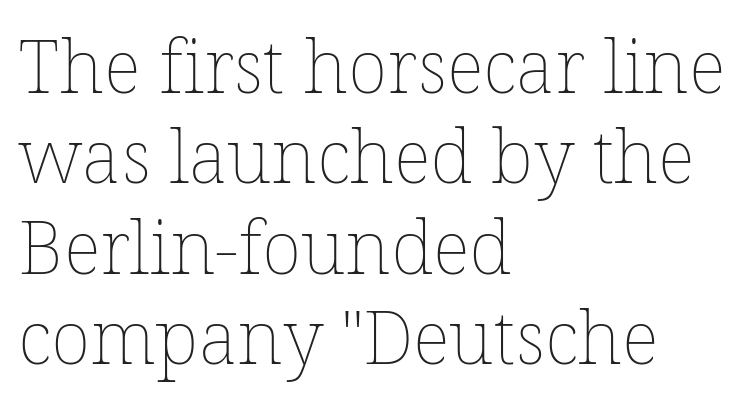
{"italic": "no", "bold": "no", "weight": "thin", "width": "normal", "stroke_contrast": "low", "x_height": "medium", "monospaced": "no", "underline": "no", "align": "left", "line_spacing_ratio": 1.22, "letter_spacing": "normal", "letter_spacing_em": 0.0, "glyph_px": 74}
